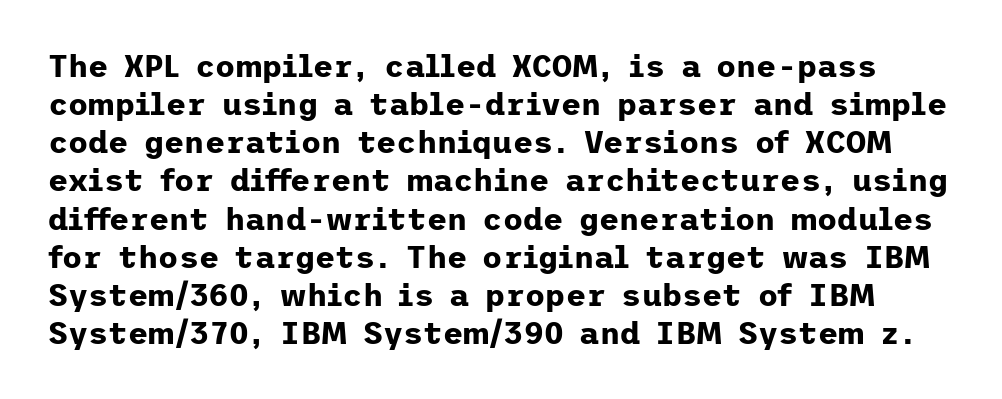
Q: Is the text bold? A: Yes.
Q: Is the text italic (slanted)? A: No, it is upright.
Q: Is the typeface a serif or a sans-serif typeface? A: Sans-serif.
Q: Is the text underlined? A: No.
Q: Is the spacing between letters normal or unusually wide? A: Normal.
Q: Width (condensed, normal, or wide)? A: Normal.
Q: Stroke contrast? A: Low.
Q: x-height? A: Medium.
